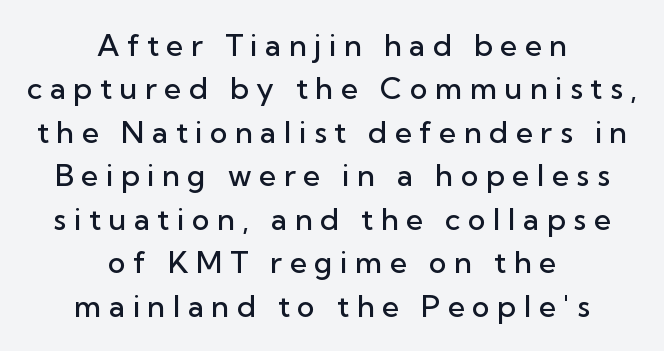
The image shows 30 px semibold sans-serif type, upright; set centered, normal line spacing (1.45x), unusually wide letter spacing (+0.25 em), not underlined; low stroke contrast and a medium x-height.
